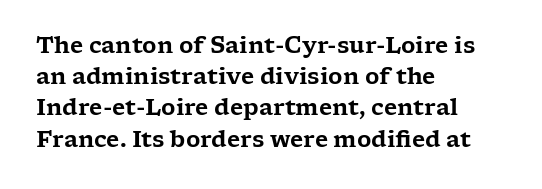
Nope, not italic — everything's standing straight. You could call the tracking neutral — neither tight nor loose. Descenders hang freely into open space. Vertical spacing — default. The compositor pushed each line to the left boundary.
